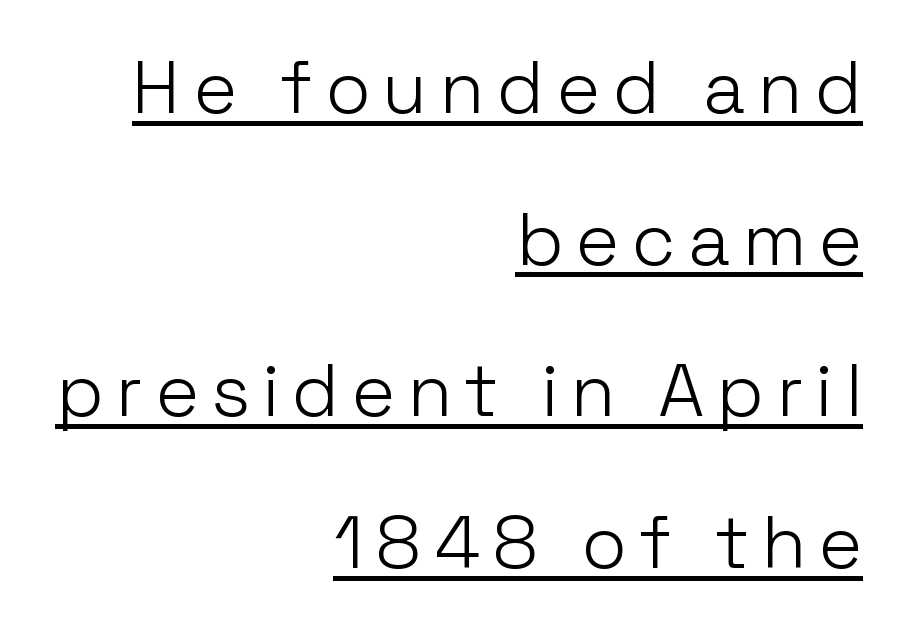
{"serif": "no", "italic": "no", "bold": "no", "weight": "light", "width": "normal", "stroke_contrast": "low", "x_height": "medium", "monospaced": "no", "underline": "yes", "align": "right", "line_spacing": "loose", "line_spacing_ratio": 2.05, "glyph_px": 74}
